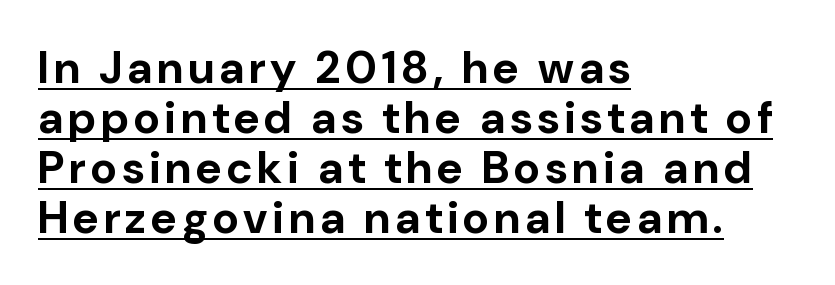
Q: Is the text bold? A: Yes.
Q: Is the text italic (slanted)? A: No, it is upright.
Q: Is the typeface a serif or a sans-serif typeface? A: Sans-serif.
Q: Is the text underlined? A: Yes.
Q: How is the paragraph aligned? A: Left-aligned.
Q: Is the spacing between lines tight, normal or loose? A: Tight.
Q: Width (condensed, normal, or wide)? A: Normal.
Q: Stroke contrast? A: Low.
Q: x-height? A: Medium.
Q: Monospaced? A: No.
